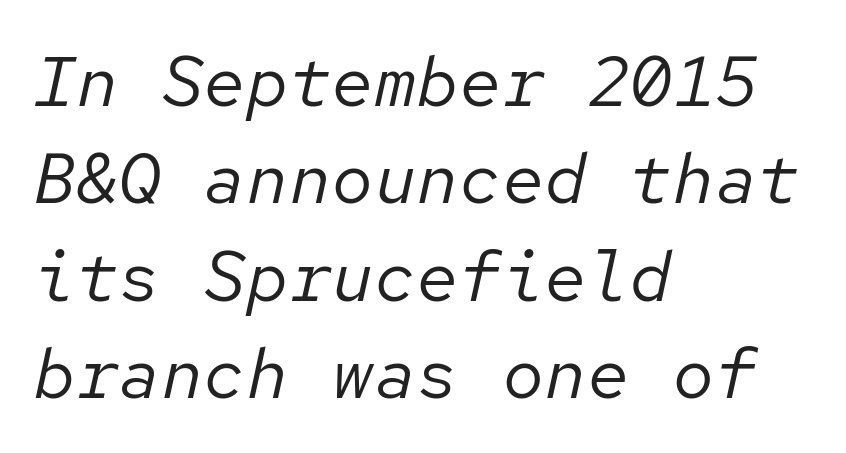
Look at the tracking — it's just the regular setting, nothing added. Designer's note — italics engaged. The lines in this sample share a left origin and differ only in where they stop. Beneath every word, the page is bare.
